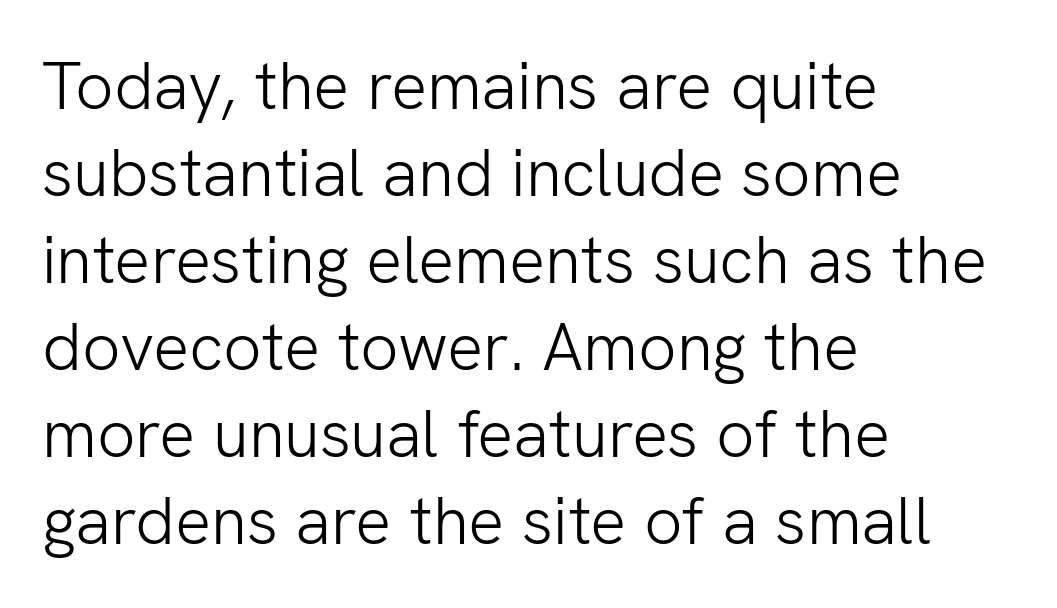
This sample has the flowing, uneven cadence of proportional lettering. A roman cut, with each character standing at attention. The paragraph shown leans on its left margin. Heaviness? Minimal to ordinary, like unemphasized prose. Compared with typical paragraphs, the rows here are spaced about the same. The glyphs in this specimen are sans serif.
